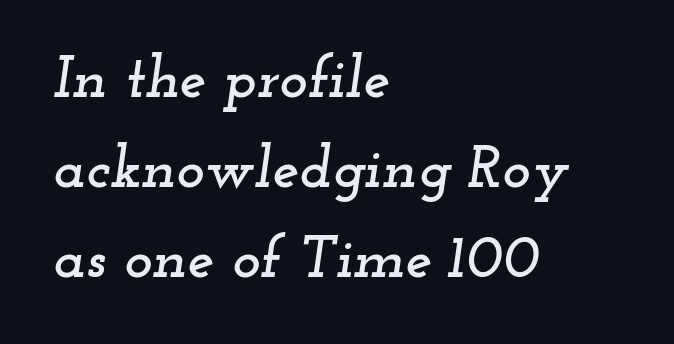
The leading is moderate, giving the passage an even texture. Classification — serif. Anything drawn beneath the words? Only blank space. A typesetter would call this proportional, since set widths differ per character.
